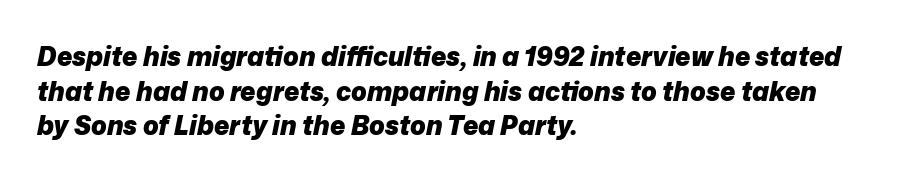
The image shows 26 px bold type, italic (leaning right); set left-aligned, normal line spacing (1.33x), normal letter spacing, not underlined.
